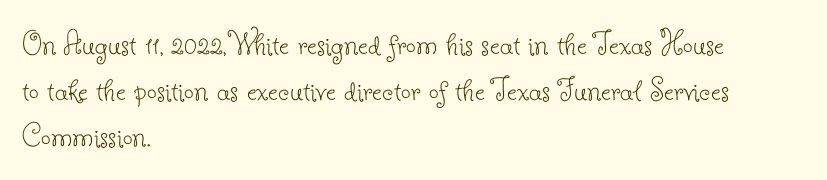
{"serif": "yes", "italic": "no", "bold": "no", "weight": "thin", "width": "normal", "stroke_contrast": "low", "x_height": "small", "monospaced": "no", "underline": "no", "align": "left", "line_spacing": "normal", "line_spacing_ratio": 1.32, "letter_spacing": "normal", "letter_spacing_em": 0.0, "glyph_px": 35}
